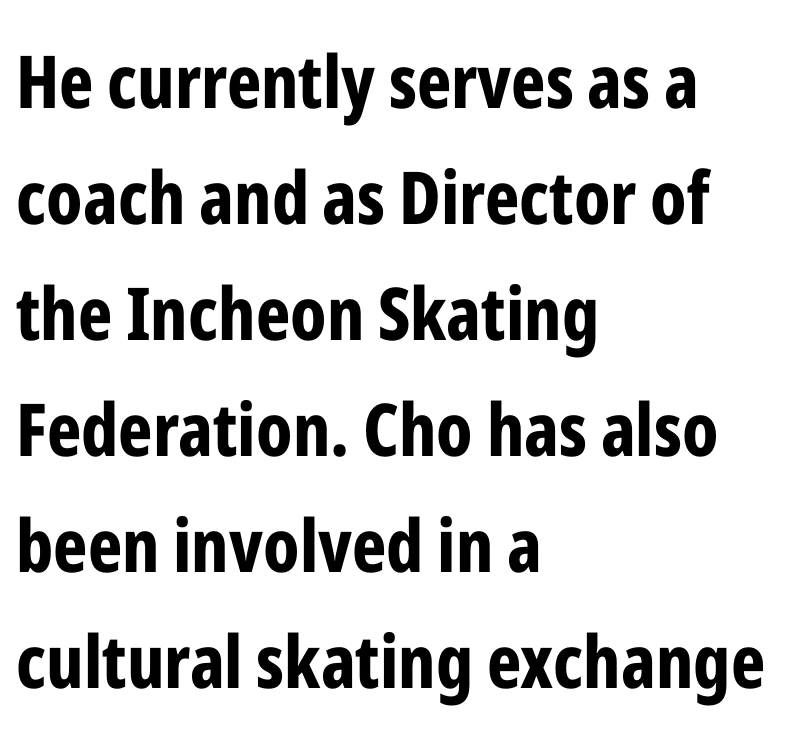
{"serif": "no", "italic": "no", "bold": "yes", "weight": "bold", "width": "condensed", "stroke_contrast": "low", "x_height": "medium", "monospaced": "no", "underline": "no", "align": "left", "line_spacing": "normal", "line_spacing_ratio": 1.59, "letter_spacing": "normal", "letter_spacing_em": 0.0, "glyph_px": 73}
